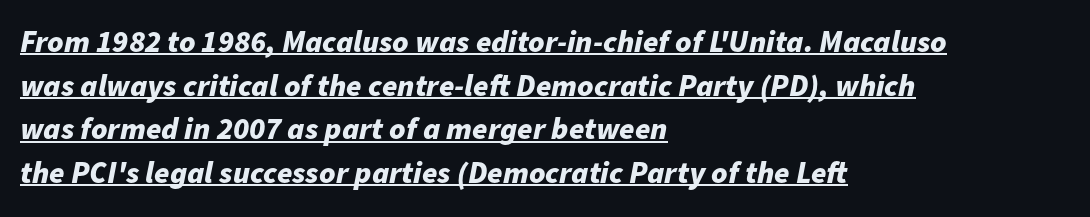
Q: Is the text bold? A: Yes.
Q: Is the text italic (slanted)? A: Yes, it leans right by about 11 degrees.
Q: Is the text underlined? A: Yes.
Q: How is the paragraph aligned? A: Left-aligned.
Q: Is the spacing between letters normal or unusually wide? A: Normal.
Q: Is the spacing between lines tight, normal or loose? A: Normal.
Q: Width (condensed, normal, or wide)? A: Normal.
Q: Stroke contrast? A: Low.
Q: x-height? A: Medium.
Q: Monospaced? A: No.
